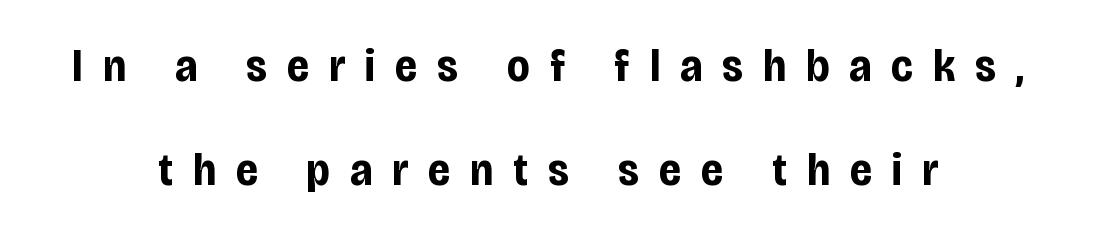
The sample has been set heavy, in full bold. A typesetter would label this face a sans. Vertical strokes here are truly vertical. The letters advance in unequal steps, a hallmark of proportional type.
